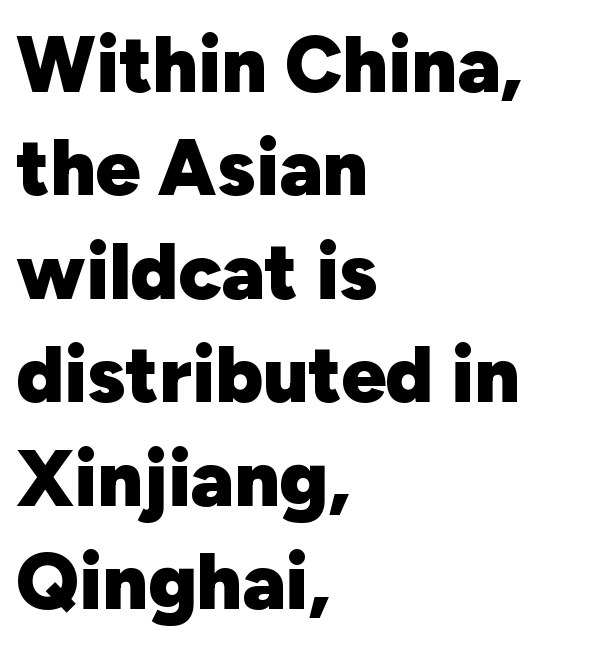
The image shows 79 px heavy sans-serif type, upright; set left-aligned, normal line spacing (1.31x), normal letter spacing, not underlined; low stroke contrast and a medium x-height.
